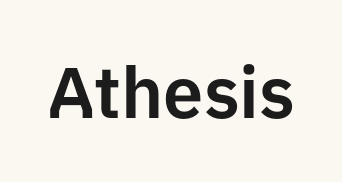
The image shows 72 px sans-serif type, upright; set normal letter spacing, not underlined; low stroke contrast and a medium x-height.
